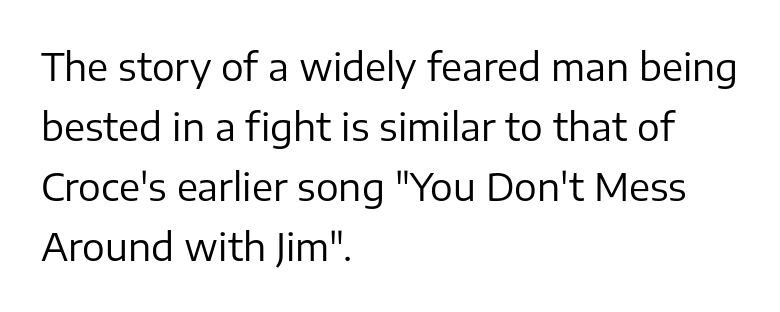
The image shows 38 px regular-weight sans-serif type, upright; set left-aligned, normal line spacing (1.58x), normal letter spacing, not underlined; low stroke contrast and a medium x-height.
